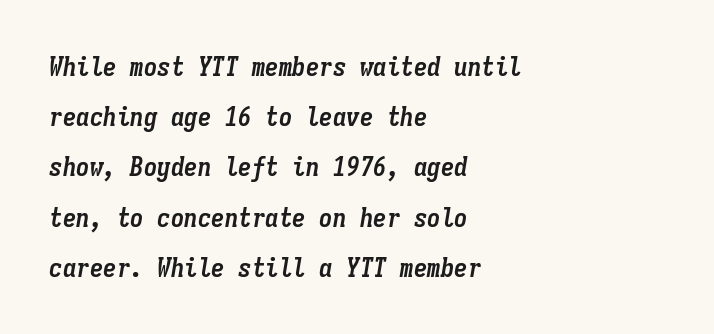
Standard letterfit; no display-style spreading of the glyphs. The passage shown is emphatically bold. The passage shown leans; its letterforms are oblique. The text block is weighted toward the left margin, trailing off unevenly rightward. Descender tails drop into unmarked territory.
